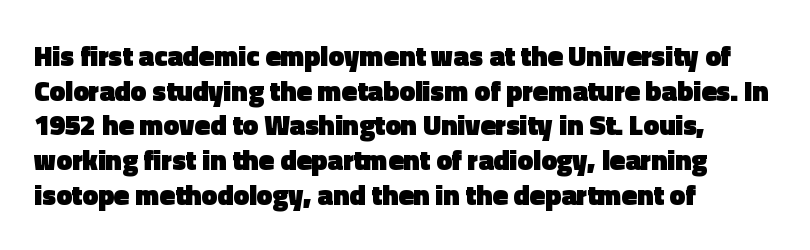
Regarding serifs, this sample does without them. Each glyph is drawn with heavy, bold strokes. Lines of text with bare space underneath. Here the designer chose a conventional face with non-uniform glyph widths. Line beginnings align vertically; line endings do not.
